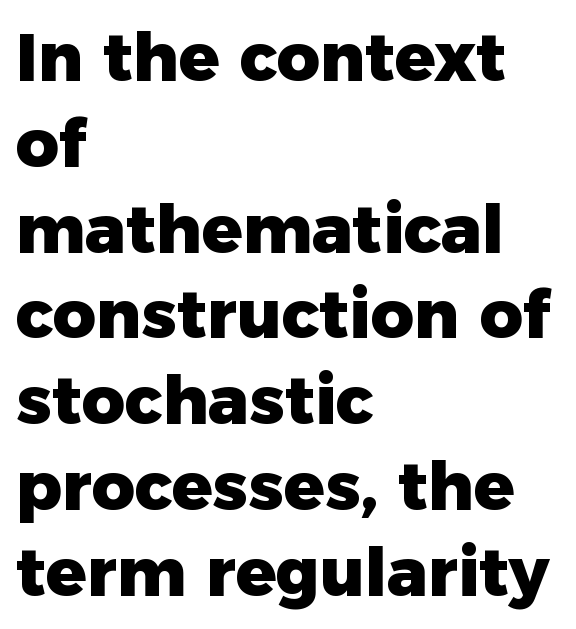
The image shows 67 px heavy sans-serif type, upright; set left-aligned, normal line spacing (1.28x), normal letter spacing, not underlined; low stroke contrast and a medium x-height.
